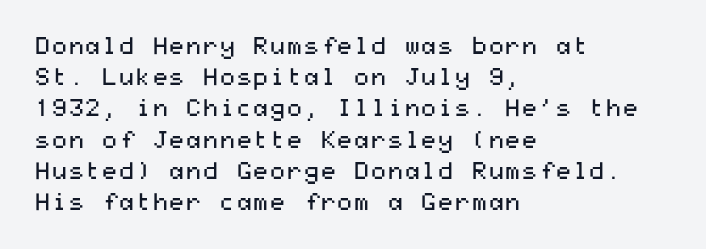
{"italic": "no", "bold": "no", "underline": "no", "align": "left", "line_spacing": "normal", "line_spacing_ratio": 1.3, "letter_spacing": "normal", "letter_spacing_em": 0.0, "glyph_px": 24}
